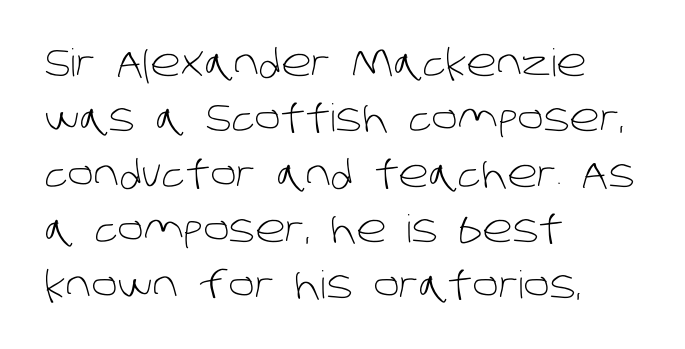
Reading down the column, the eye jumps a familiar distance to each next line. The face looks like a standard text weight, possibly lighter. The text was rendered using a sans face with plain stroke endings. The passage shown is typed in a proportional face where columns would drift. The rag falls on the right side of this text block. Words float on clear page, feet unadorned.
